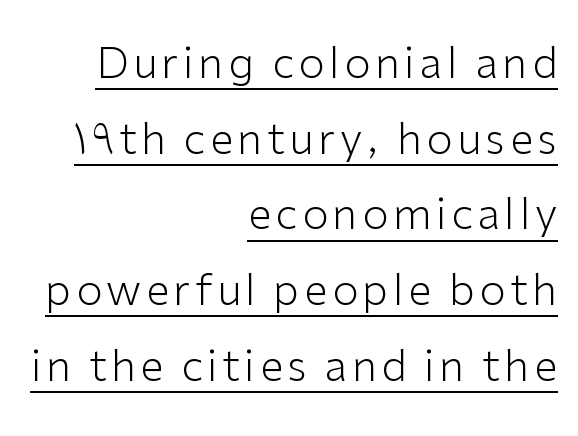
Designer's note — italics off, roman on. The rendering uses natural spacing where letterforms have individual widths. The lines in this sample share a right terminus and differ only in where they begin. The characters are drawn with everyday or finer stroke widths.
